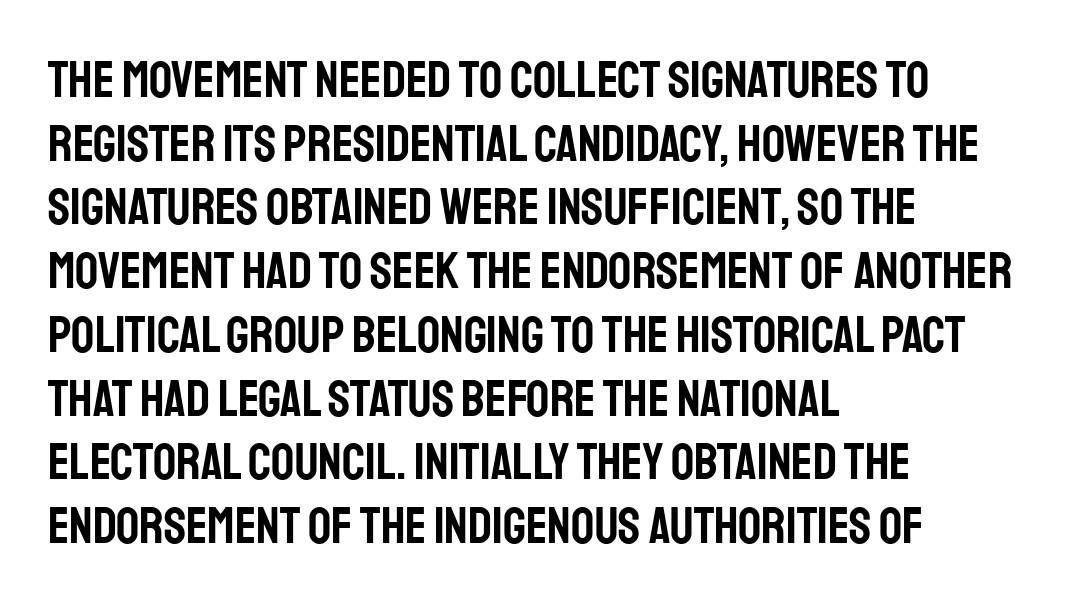
This sample keeps an unexceptional amount of space between lines. The area under the type is left untouched. Words appear dense and cohesive because spacing is normal. No italicization has been applied; the sample stays upright. Proportional: the letters do not fall into vertical columns. The passage is arranged the way most books set body copy — flush left.
